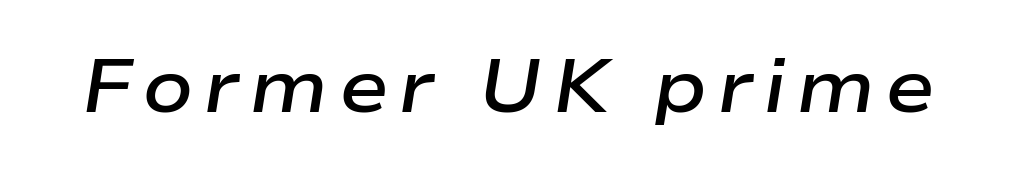
Q: Is the text bold? A: Semi-bold.
Q: Is the text italic (slanted)? A: Yes, it leans right by about 9 degrees.
Q: Is the text underlined? A: No.
Q: Width (condensed, normal, or wide)? A: Wide.
Q: Stroke contrast? A: Low.
Q: x-height? A: Medium.
Q: Monospaced? A: No.
